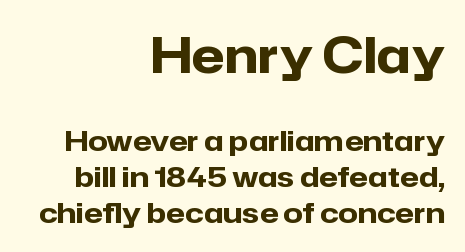
Q: Is the text bold? A: Yes.
Q: Is the text italic (slanted)? A: No, it is upright.
Q: Is the typeface a serif or a sans-serif typeface? A: Sans-serif.
Q: Is the text underlined? A: No.
Q: How is the paragraph aligned? A: Right-aligned.
Q: Is the spacing between letters normal or unusually wide? A: Normal.
Q: Is the spacing between lines tight, normal or loose? A: Normal.
Q: Which block of text is set in a larger size, the first (top) or the second (bottom)? A: The first (top) one.
Q: Width (condensed, normal, or wide)? A: Normal.
Q: Stroke contrast? A: Low.
Q: x-height? A: Medium.
Q: Monospaced? A: No.
